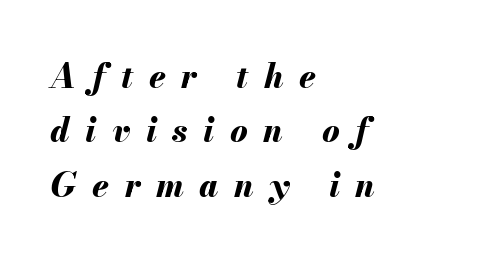
Q: Is the text bold? A: Yes.
Q: Is the text italic (slanted)? A: Yes, it leans right by about 13 degrees.
Q: Is the text underlined? A: No.
Q: How is the paragraph aligned? A: Left-aligned.
Q: Is the spacing between letters normal or unusually wide? A: Unusually wide.
Q: Is the spacing between lines tight, normal or loose? A: Normal.
Q: Width (condensed, normal, or wide)? A: Normal.
Q: Stroke contrast? A: Medium.
Q: x-height? A: Small.
Q: Monospaced? A: No.
